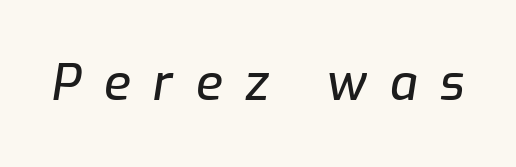
{"italic": "yes", "lean": "right", "slant_degrees": 9, "width": "normal", "stroke_contrast": "low", "x_height": "medium", "monospaced": "no", "underline": "no", "letter_spacing": "wide", "letter_spacing_em": 0.46, "glyph_px": 49}
